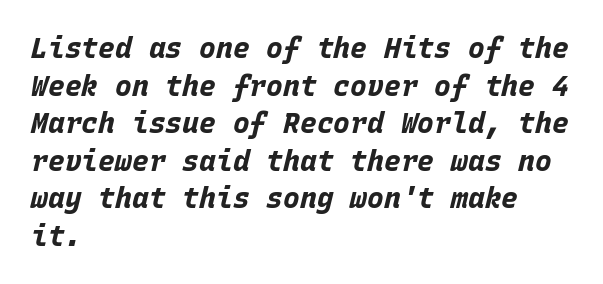
{"italic": "yes", "lean": "right", "slant_degrees": 15, "bold": "yes", "weight": "bold", "width": "normal", "stroke_contrast": "low", "x_height": "large", "monospaced": "yes", "underline": "no", "align": "left", "line_spacing": "normal", "line_spacing_ratio": 1.34, "letter_spacing": "normal", "letter_spacing_em": 0.0, "glyph_px": 28}
